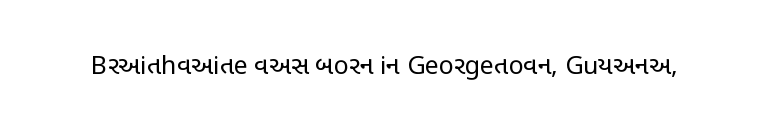
The rendering keeps characters at their native spacing. The font sits on the lighter half of the weight spectrum, regular included. Quick note: underline off. Is there any slant? The stems are plumb.
